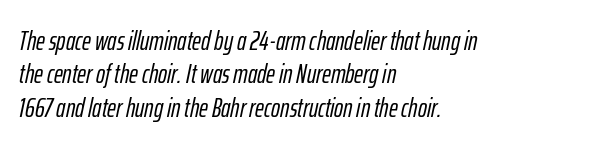
Does the copy run flush right? No — it runs flush left. Each row of text sits above clean, open space. A typesetter would call this zero additional tracking. Slanted lettering throughout.
